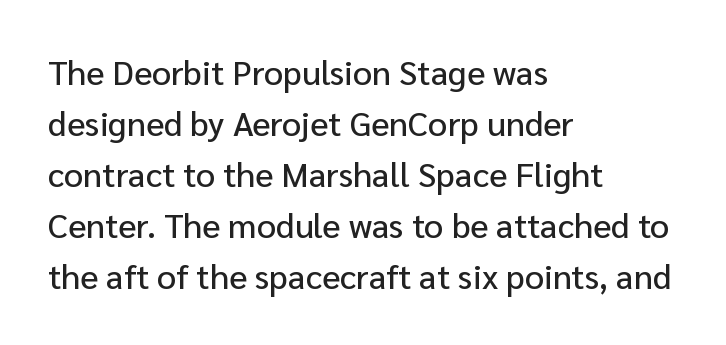
Q: Is the text italic (slanted)? A: No, it is upright.
Q: Is the typeface a serif or a sans-serif typeface? A: Sans-serif.
Q: Is the text underlined? A: No.
Q: How is the paragraph aligned? A: Left-aligned.
Q: Is the spacing between letters normal or unusually wide? A: Normal.
Q: Is the spacing between lines tight, normal or loose? A: Normal.
Q: Width (condensed, normal, or wide)? A: Normal.
Q: Stroke contrast? A: Low.
Q: x-height? A: Medium.
Q: Monospaced? A: No.
